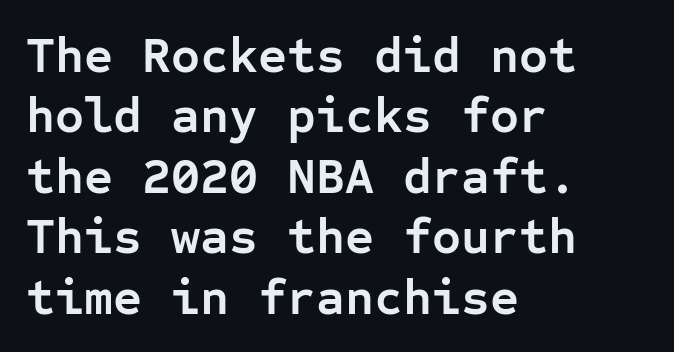
Q: Is the text bold? A: Yes.
Q: Is the text italic (slanted)? A: No, it is upright.
Q: Is the typeface a serif or a sans-serif typeface? A: Sans-serif.
Q: Is the text underlined? A: No.
Q: How is the paragraph aligned? A: Left-aligned.
Q: Is the spacing between letters normal or unusually wide? A: Normal.
Q: Width (condensed, normal, or wide)? A: Normal.
Q: Stroke contrast? A: Low.
Q: x-height? A: Medium.
Q: Monospaced? A: Yes.
